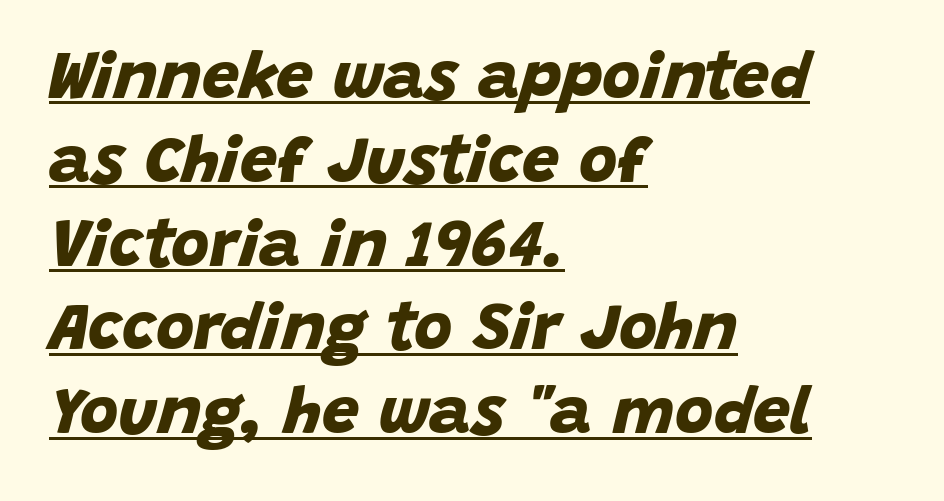
{"serif": "no", "bold": "yes", "weight": "bold", "width": "normal", "stroke_contrast": "low", "x_height": "large", "monospaced": "no", "underline": "yes", "align": "left", "line_spacing": "normal", "line_spacing_ratio": 1.27, "letter_spacing": "normal", "letter_spacing_em": 0.0, "glyph_px": 66}
